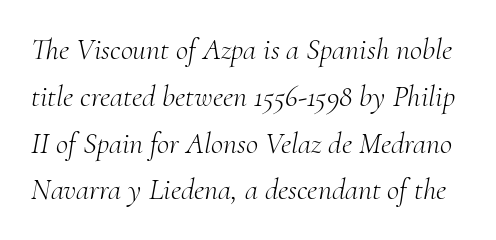
The strokes are not fattened; the text isn't bold. Serif or sans? Serif — the stroke terminals have little feet. The block of text has a typical density, with ordinary space between rows. The passage shown leans; its letterforms are oblique. Clear beneath every line of the passage.
